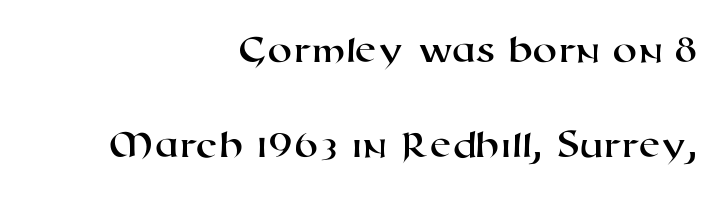
Q: Is the typeface a serif or a sans-serif typeface? A: Sans-serif.
Q: Is the text underlined? A: No.
Q: How is the paragraph aligned? A: Right-aligned.
Q: Is the spacing between letters normal or unusually wide? A: Normal.
Q: Is the spacing between lines tight, normal or loose? A: Loose.
Q: Width (condensed, normal, or wide)? A: Wide.
Q: Stroke contrast? A: High.
Q: x-height? A: Medium.
Q: Monospaced? A: No.
